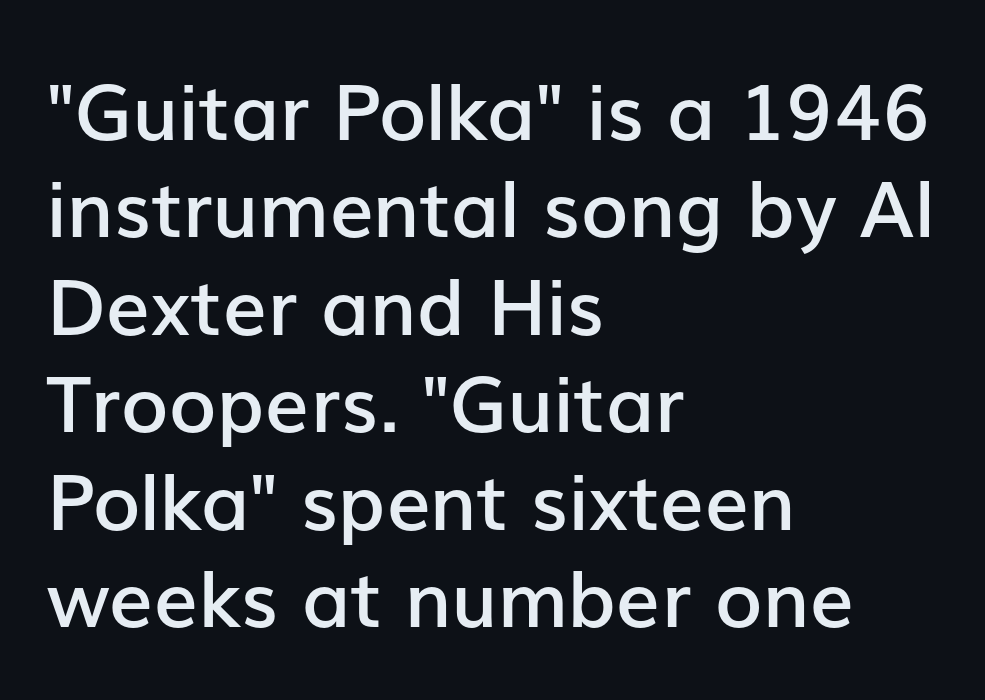
{"serif": "no", "italic": "no", "bold": "semi", "weight": "semibold", "width": "normal", "stroke_contrast": "low", "x_height": "medium", "monospaced": "no", "underline": "no", "align": "left", "line_spacing": "normal", "line_spacing_ratio": 1.25, "letter_spacing": "normal", "letter_spacing_em": 0.0, "glyph_px": 78}
